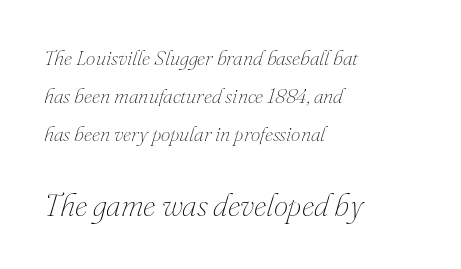
{"italic": "yes", "lean": "right", "slant_degrees": 16, "bold": "no", "weight": "thin", "width": "normal", "stroke_contrast": "medium", "x_height": "small", "monospaced": "no", "underline": "no", "align": "left", "line_spacing_ratio": 1.81, "letter_spacing": "normal", "letter_spacing_em": 0.0, "larger_block": "second", "size_ratio": 1.52, "glyph_px": 32}
